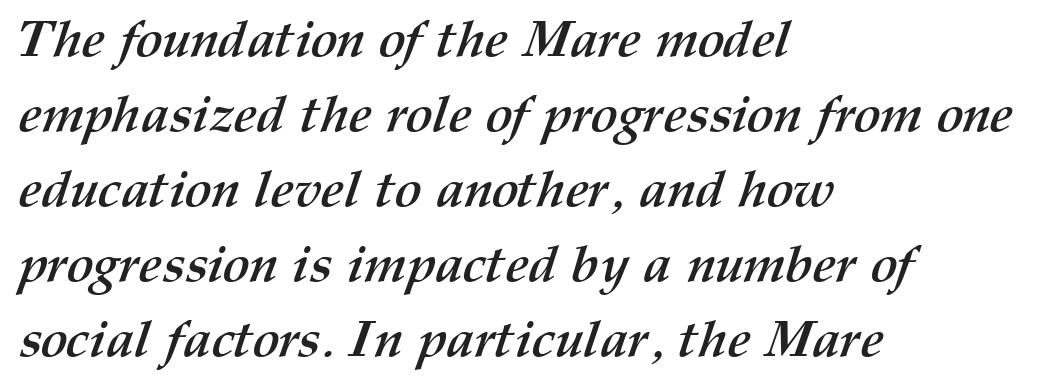
Observe the ordinary spacing: letters are neighbours, not strangers. The passage shown is typed in a proportional face where columns would drift. Normally led — the rows are evenly, conventionally spaced. The face used here has the dense, thick strokes of a bold. Notice how the passage keeps a crisp vertical edge on the left only.
